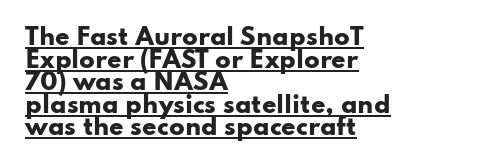
The image shows 23 px bold type, upright; set left-aligned, tight line spacing (0.98x), normal letter spacing, underlined.
